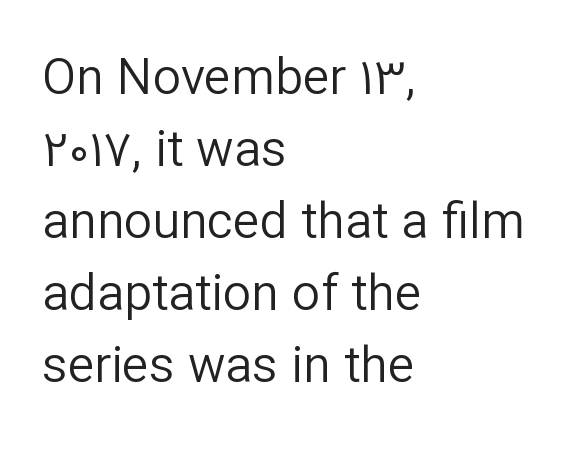
Bare-footed words on every line. A classic flush-left, rag-right setting is used for this passage. A typesetter would call this proportional, since set widths differ per character. Horizontal bands of white between lines are of average thickness. This rendering employs a face without finishing strokes, i.e., a sans-serif. Is this a heavy cut? Hardly; it is regular or lighter.
